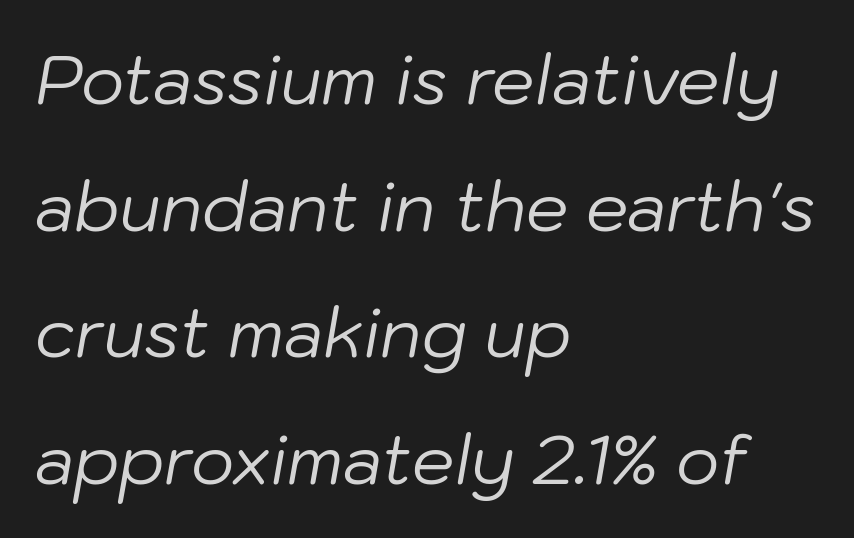
The image shows 67 px regular-weight type, italic (leaning right); set left-aligned, line spacing 1.89x, normal letter spacing, not underlined; low stroke contrast and a medium x-height.
